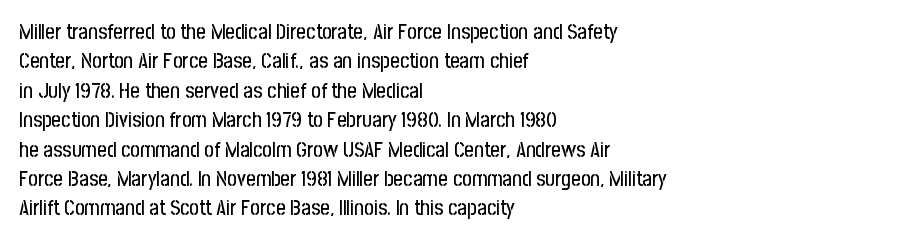
If you drew a ruler down the left edge, every line would touch it. The foot of each line stays bare and open. What's the leading like? Ordinary, nothing unusual. The axis of the letterforms is exactly vertical. Observe the ordinary spacing: letters are neighbours, not strangers.
